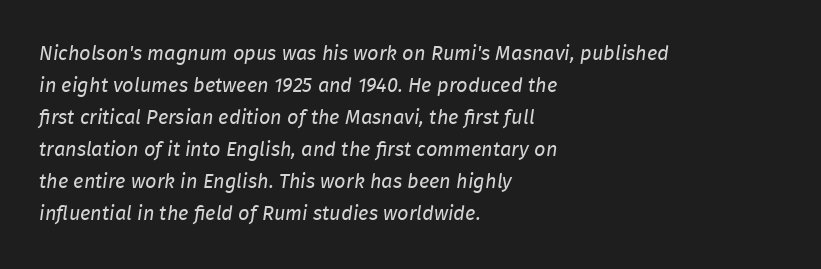
{"italic": "yes", "lean": "right", "slant_degrees": 8, "bold": "no", "underline": "no", "align": "left", "line_spacing": "normal", "line_spacing_ratio": 1.6, "letter_spacing": "normal", "letter_spacing_em": 0.0, "glyph_px": 20}
